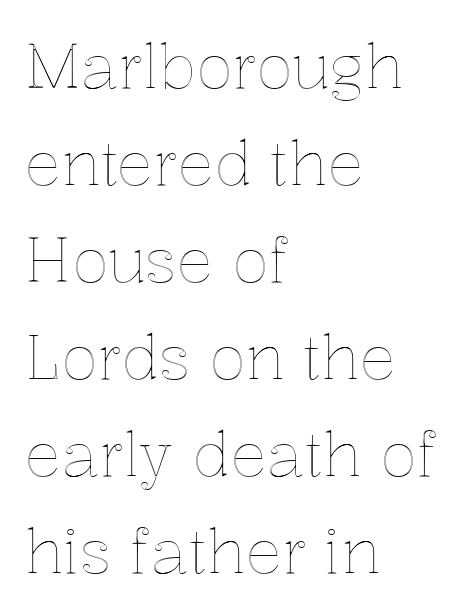
The passage shown is typed in a proportional face where columns would drift. Glyph-to-glyph distance matches everyday printed text. Is there any slant? The stems are plumb. Just letters on the line, the space beneath them empty. The designer left line spacing at the default. The ragged edge is on the right, which tells us the setting is flush left.
